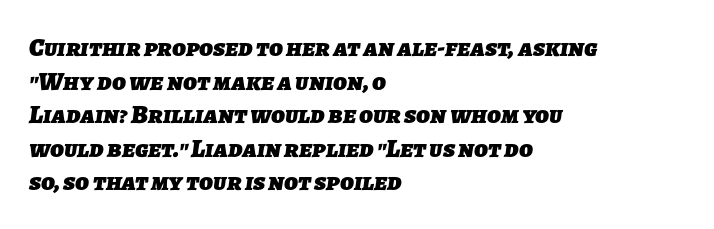
Q: Is the text bold? A: Yes.
Q: Is the text underlined? A: No.
Q: How is the paragraph aligned? A: Left-aligned.
Q: Is the spacing between letters normal or unusually wide? A: Normal.
Q: Is the spacing between lines tight, normal or loose? A: Normal.
